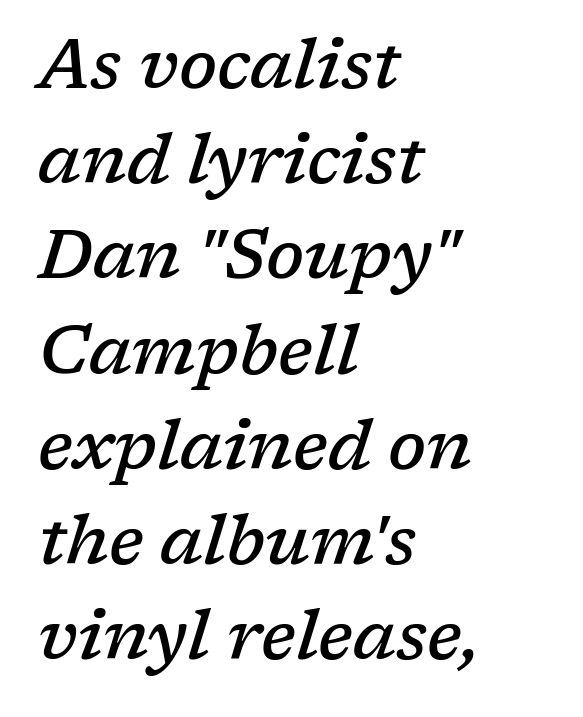
There is no visible air inserted between adjacent glyphs. The passage shown stacks its lines at a standard gap. The letters are slanted; this is an italic face. The passage shown is typed in a proportional face where columns would drift. Slightly chunky letters — semibold, I'd say, not full bold. The zone under the glyphs is completely vacant.
